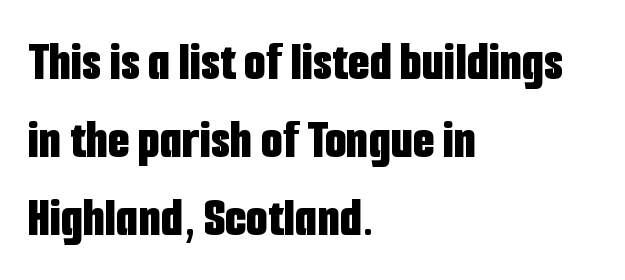
{"serif": "no", "italic": "no", "bold": "yes", "weight": "bold", "width": "condensed", "stroke_contrast": "low", "x_height": "medium", "monospaced": "no", "underline": "no", "align": "left", "line_spacing": "normal", "line_spacing_ratio": 1.39, "letter_spacing": "normal", "letter_spacing_em": 0.0, "glyph_px": 56}
